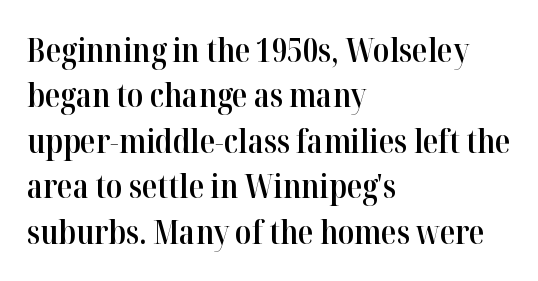
Bare-footed words on every line. Typographic density is moderately raised because the face is semibold. The passage shown has conventional tracking throughout. Does the leading feel generous? No, just average.
